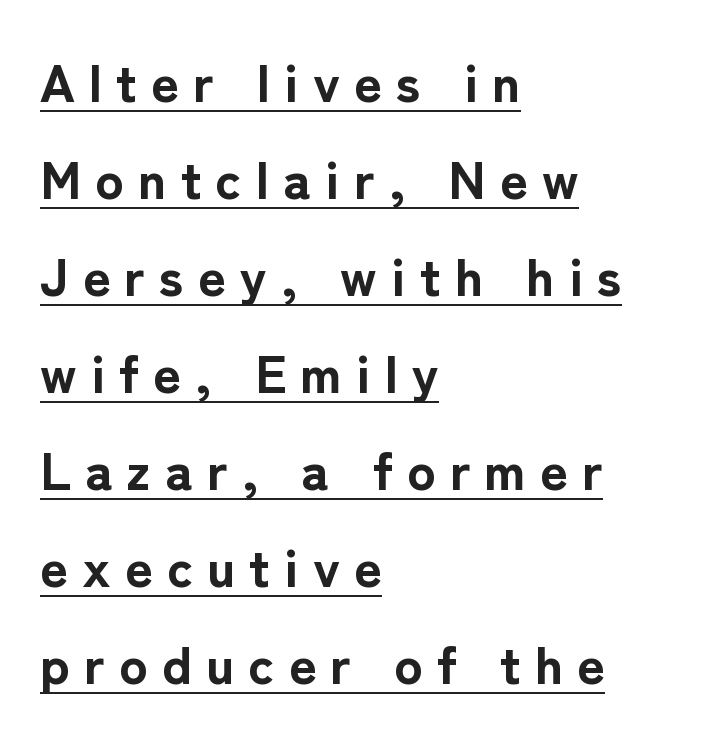
{"serif": "no", "italic": "no", "bold": "yes", "weight": "bold", "width": "normal", "stroke_contrast": "low", "x_height": "medium", "monospaced": "no", "underline": "yes", "align": "left", "line_spacing_ratio": 1.83, "letter_spacing": "wide", "letter_spacing_em": 0.27, "glyph_px": 53}
